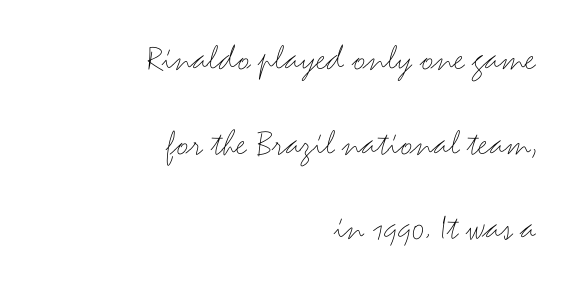
{"serif": "no", "bold": "no", "weight": "thin", "width": "wide", "stroke_contrast": "medium", "x_height": "small", "monospaced": "no", "underline": "no", "align": "right", "line_spacing": "loose", "line_spacing_ratio": 2.23, "letter_spacing": "normal", "letter_spacing_em": 0.0, "glyph_px": 38}
